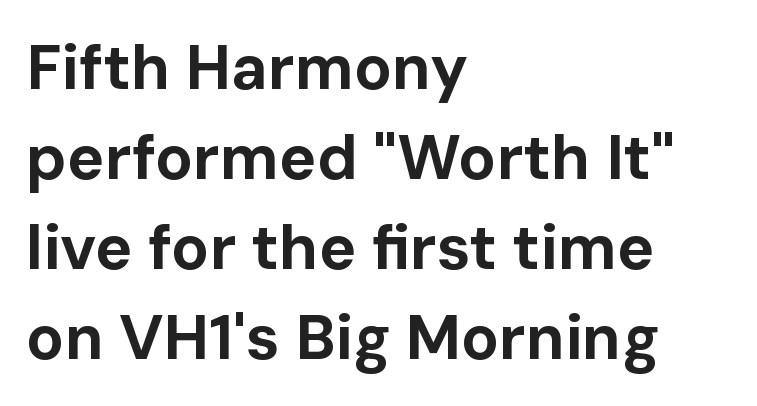
This is roman type, the default non-slanted kind. Descenders hang freely into open space. Regarding serifs, this sample does without them. These lines keep a tight, regular rhythm from letter to letter.
